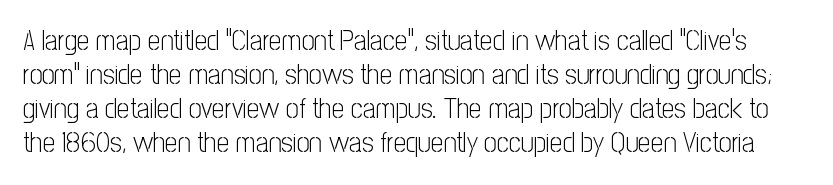
Q: Is the text bold? A: No.
Q: Is the text italic (slanted)? A: No, it is upright.
Q: Is the typeface a serif or a sans-serif typeface? A: Sans-serif.
Q: Is the text underlined? A: No.
Q: Is the spacing between letters normal or unusually wide? A: Normal.
Q: Width (condensed, normal, or wide)? A: Condensed.
Q: Stroke contrast? A: Low.
Q: x-height? A: Medium.
Q: Monospaced? A: No.
